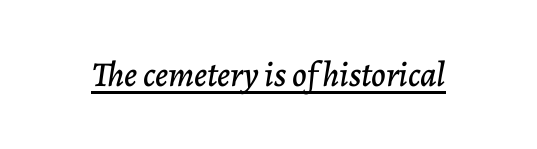
Q: Is the text italic (slanted)? A: Yes, it leans right by about 7 degrees.
Q: Is the text underlined? A: Yes.
Q: Is the spacing between letters normal or unusually wide? A: Normal.
Q: Width (condensed, normal, or wide)? A: Normal.
Q: Stroke contrast? A: Low.
Q: x-height? A: Medium.
Q: Monospaced? A: No.
